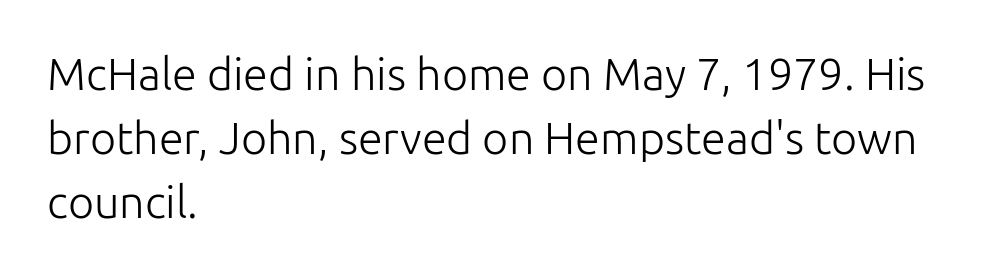
{"serif": "no", "italic": "no", "bold": "no", "weight": "light", "width": "normal", "stroke_contrast": "low", "x_height": "medium", "monospaced": "no", "underline": "no", "align": "left", "line_spacing": "normal", "line_spacing_ratio": 1.42, "letter_spacing": "normal", "letter_spacing_em": 0.0, "glyph_px": 45}
